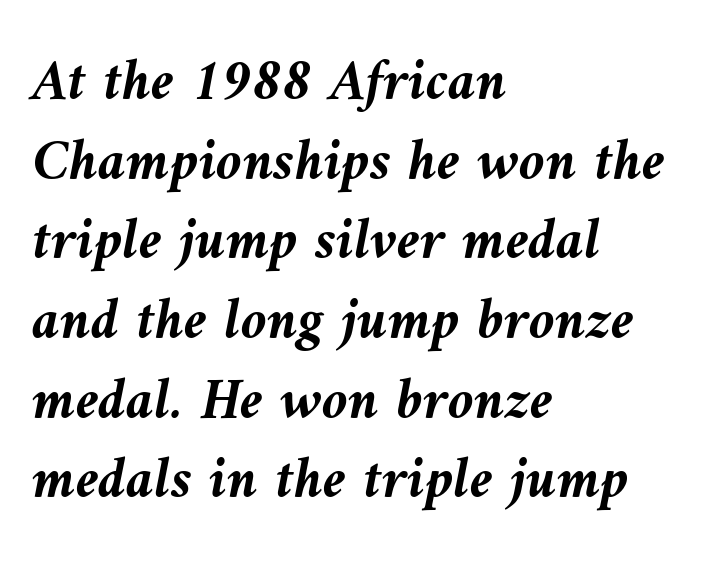
The image shows 59 px semibold type, italic (leaning left); set left-aligned, normal line spacing (1.35x), normal letter spacing, not underlined; medium stroke contrast and a medium x-height.
